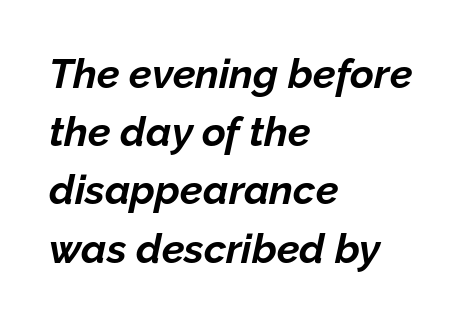
{"italic": "yes", "lean": "right", "slant_degrees": 12, "bold": "yes", "weight": "bold", "width": "normal", "stroke_contrast": "low", "x_height": "medium", "monospaced": "no", "underline": "no", "align": "left", "line_spacing": "normal", "line_spacing_ratio": 1.42, "letter_spacing": "normal", "letter_spacing_em": 0.0, "glyph_px": 41}
